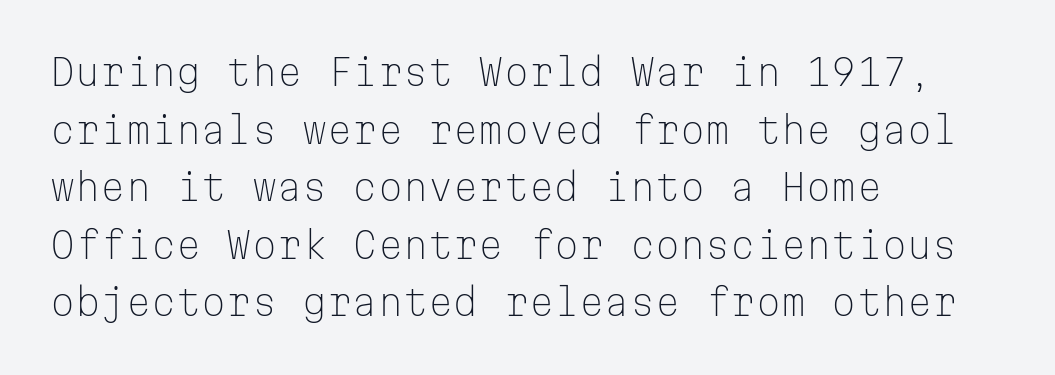
The image shows 36 px light sans-serif type, upright, monospaced; set left-aligned, normal line spacing (1.6x), normal letter spacing, not underlined; low stroke contrast and a medium x-height.
